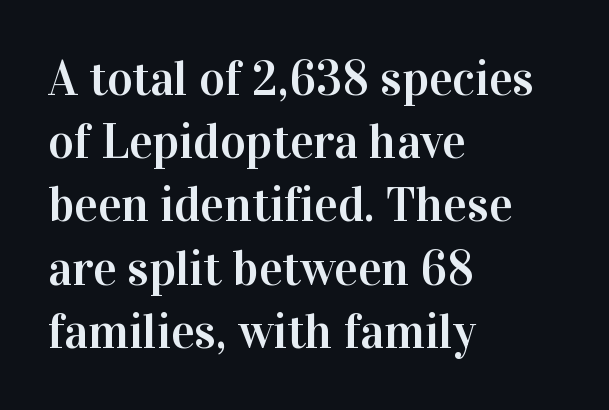
The image shows 49 px serif type, upright; set left-aligned, normal line spacing (1.29x), normal letter spacing, not underlined; high stroke contrast and a medium x-height.
